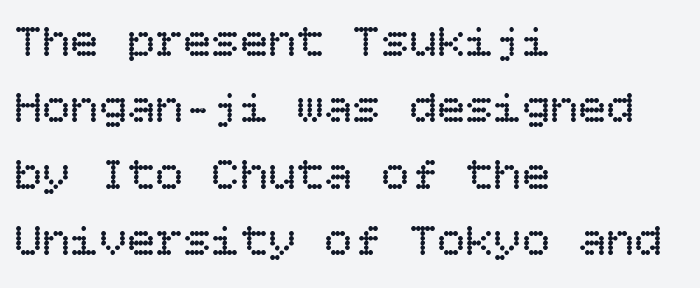
{"italic": "no", "bold": "no", "weight": "regular", "width": "normal", "stroke_contrast": "low", "x_height": "large", "underline": "no", "align": "left", "line_spacing": "normal", "line_spacing_ratio": 1.41, "letter_spacing": "normal", "letter_spacing_em": 0.0, "glyph_px": 47}
